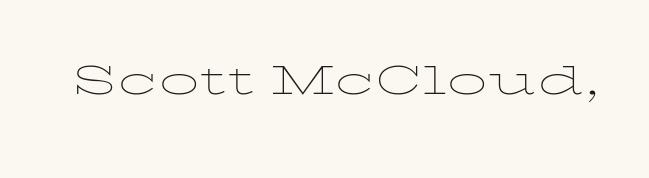
{"italic": "no", "bold": "no", "weight": "thin", "width": "wide", "stroke_contrast": "low", "x_height": "medium", "monospaced": "no", "underline": "no", "letter_spacing": "normal", "letter_spacing_em": 0.0, "glyph_px": 53}
